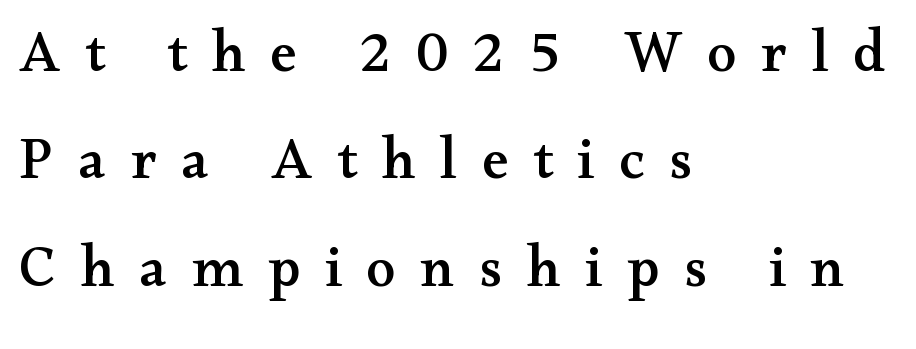
Small tapered or slab feet sit at the stroke ends, so this counts as serif. Do the characters align in a grid? No, the font is proportional. Anything drawn beneath the words? Only blank space. This sample is left-justified, so line endings fall wherever the words run out.
